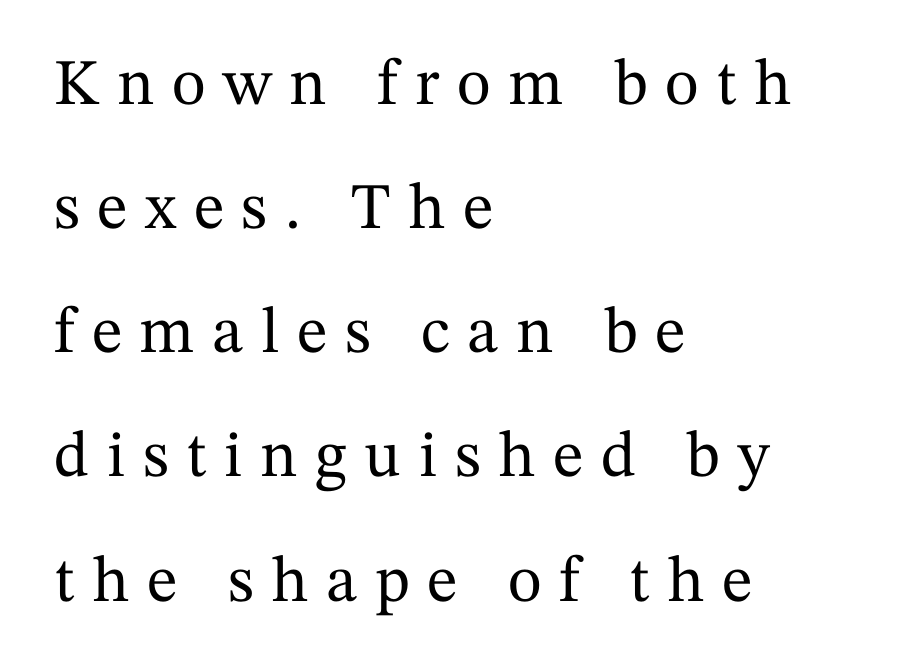
The image shows 65 px serif type, upright; set left-aligned, loose line spacing (1.91x), unusually wide letter spacing (+0.27 em), not underlined; medium stroke contrast and a medium x-height.
